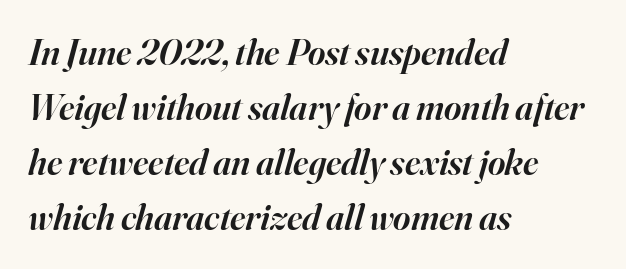
{"serif": "yes", "italic": "yes", "lean": "right", "slant_degrees": 16, "bold": "semi", "weight": "semibold", "width": "normal", "stroke_contrast": "high", "x_height": "small", "monospaced": "no", "underline": "no", "align": "left", "line_spacing": "normal", "line_spacing_ratio": 1.49, "letter_spacing": "normal", "letter_spacing_em": 0.0, "glyph_px": 37}
